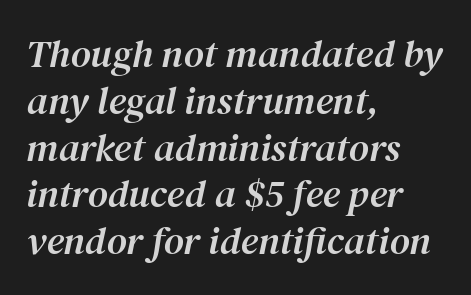
Q: Is the text italic (slanted)? A: Yes, it leans right by about 12 degrees.
Q: Is the typeface a serif or a sans-serif typeface? A: Serif.
Q: Is the text underlined? A: No.
Q: How is the paragraph aligned? A: Left-aligned.
Q: Is the spacing between letters normal or unusually wide? A: Normal.
Q: Width (condensed, normal, or wide)? A: Normal.
Q: Stroke contrast? A: Medium.
Q: x-height? A: Medium.
Q: Monospaced? A: No.
